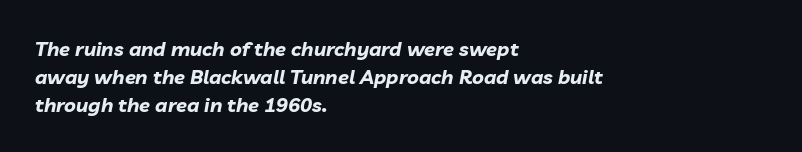
The image shows 20 px bold type, italic (leaning right); set left-aligned, normal line spacing (1.4x), normal letter spacing, not underlined.
